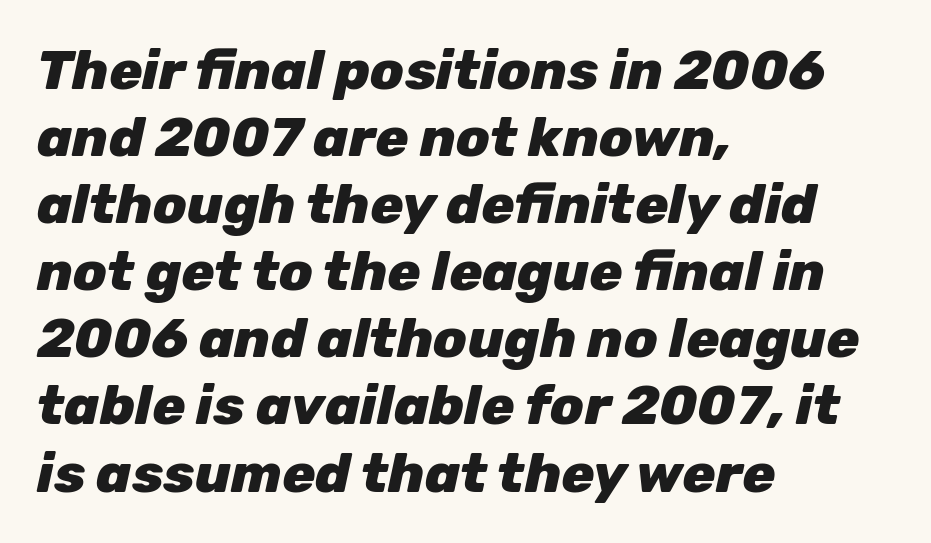
The rendering anchors every line to the left-hand side. The gap between lines stays unmarked. The letters advance in unequal steps, a hallmark of proportional type. Typesetter's note: full bold, strokes at maximum text heaviness. The letterforms sit shoulder to shoulder at normal distance.
